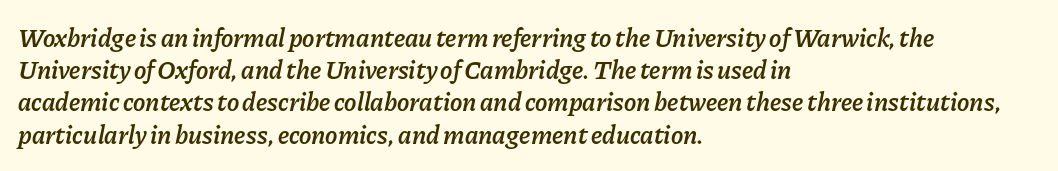
Q: Is the text bold? A: Semi-bold.
Q: Is the text italic (slanted)? A: Yes, it leans right by about 11 degrees.
Q: Is the text underlined? A: No.
Q: How is the paragraph aligned? A: Left-aligned.
Q: Is the spacing between letters normal or unusually wide? A: Normal.
